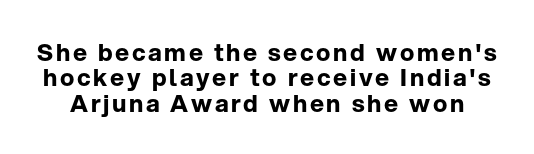
Q: Is the text bold? A: Yes.
Q: Is the text italic (slanted)? A: No, it is upright.
Q: Is the text underlined? A: No.
Q: Is the spacing between lines tight, normal or loose? A: Tight.
